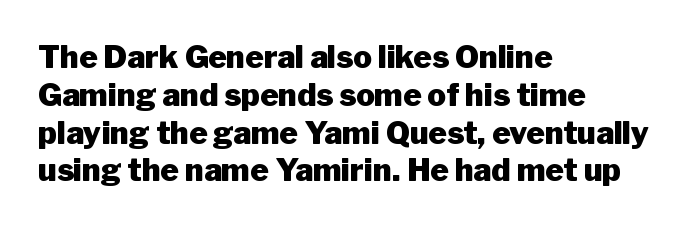
Q: Is the text bold? A: Yes.
Q: Is the text italic (slanted)? A: No, it is upright.
Q: Is the typeface a serif or a sans-serif typeface? A: Sans-serif.
Q: Is the text underlined? A: No.
Q: How is the paragraph aligned? A: Left-aligned.
Q: Is the spacing between letters normal or unusually wide? A: Normal.
Q: Width (condensed, normal, or wide)? A: Normal.
Q: Stroke contrast? A: Low.
Q: x-height? A: Medium.
Q: Monospaced? A: No.
